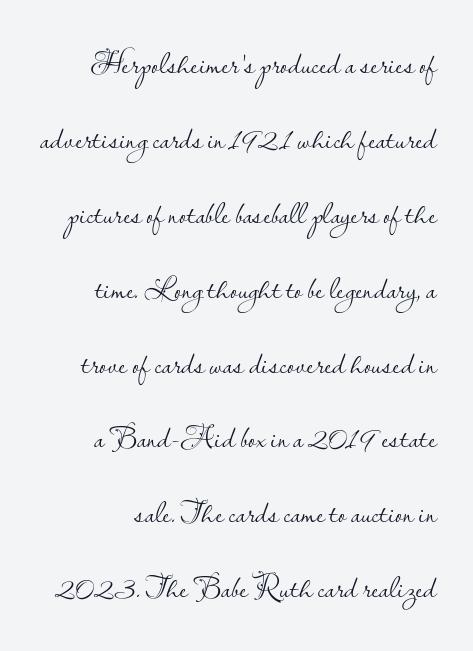
{"serif": "no", "bold": "no", "weight": "light", "width": "normal", "stroke_contrast": "low", "x_height": "small", "monospaced": "no", "underline": "no", "line_spacing": "loose", "line_spacing_ratio": 2.34, "letter_spacing": "normal", "letter_spacing_em": 0.0, "glyph_px": 32}
